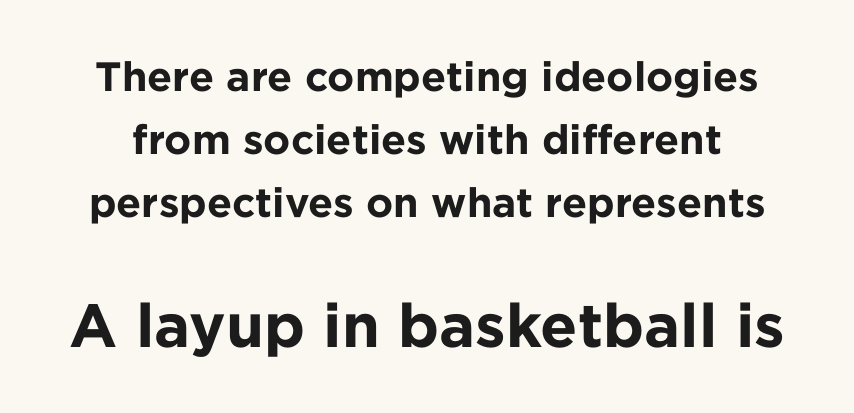
Is the letter spacing exaggerated? No — it looks like the ordinary default. Spacing verdict: proportional, widths tailored to each character. To sum up the face: it is a sans, with no serifs. Reading top to bottom, the characters get bigger at the block break. A normal amount of white space separates one row of letters from the next.
